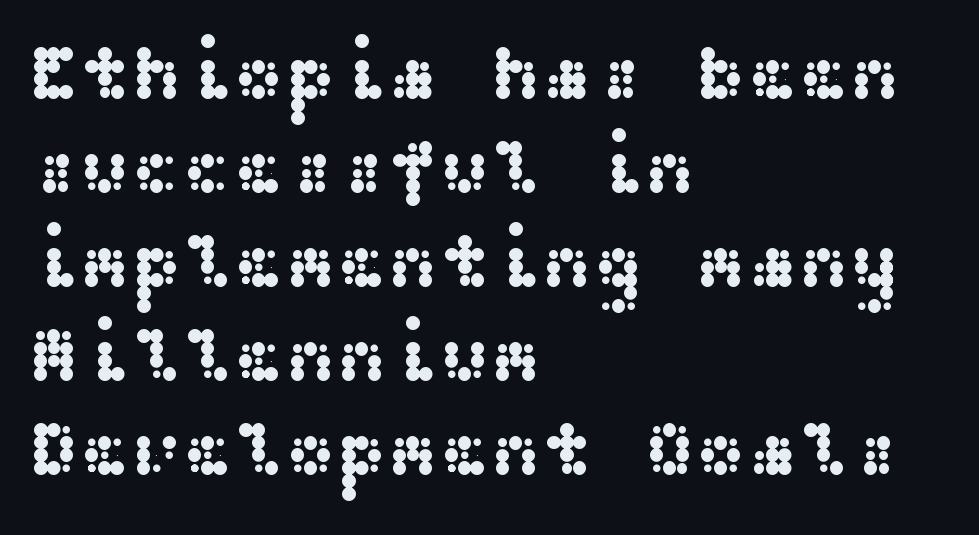
{"serif": "no", "italic": "no", "width": "wide", "stroke_contrast": "medium", "x_height": "medium", "underline": "no", "align": "left", "line_spacing_ratio": 1.22, "letter_spacing": "normal", "letter_spacing_em": 0.0, "glyph_px": 77}
